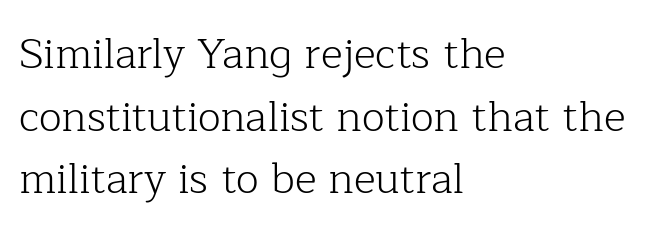
The image shows 42 px light serif type, upright; set left-aligned, normal line spacing (1.49x), normal letter spacing, not underlined; low stroke contrast and a medium x-height.
